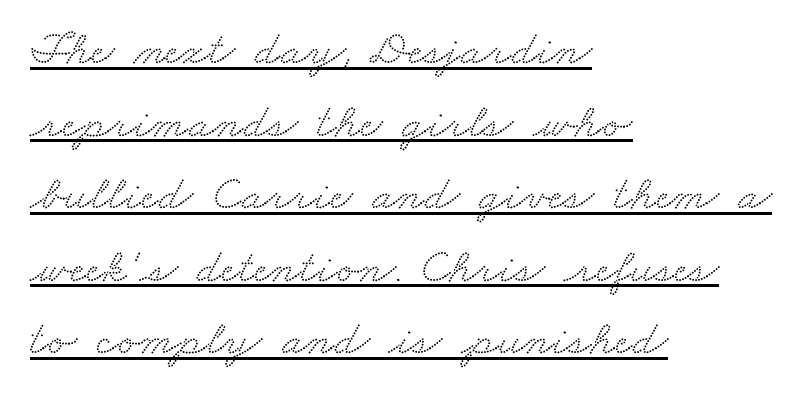
{"serif": "yes", "width": "wide", "stroke_contrast": "medium", "x_height": "small", "monospaced": "no", "underline": "yes", "align": "left", "line_spacing": "normal", "line_spacing_ratio": 1.48, "letter_spacing": "normal", "letter_spacing_em": 0.0, "glyph_px": 49}
